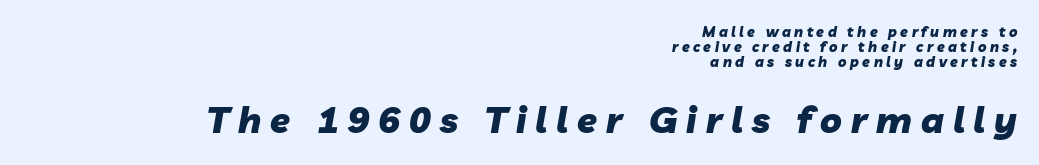
The emphasis by scale lands on block number two, below. The leading is snug, giving the passage a crowded texture. The specimen reads as italic at a glance. Just letters on the line, the space beneath them empty. Typographic density is high because the face is bold.
